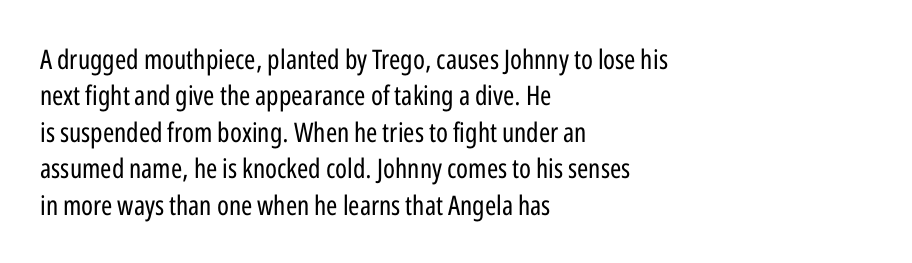
Upright lettering throughout. Reading down the column, the eye jumps a familiar distance to each next line. The typesetting does not lean heavy: it is not bold. Horizontal alignment here is leftward, the default for most running prose. The space directly below the letters is spotless. Glyph-to-glyph distance matches everyday printed text.
